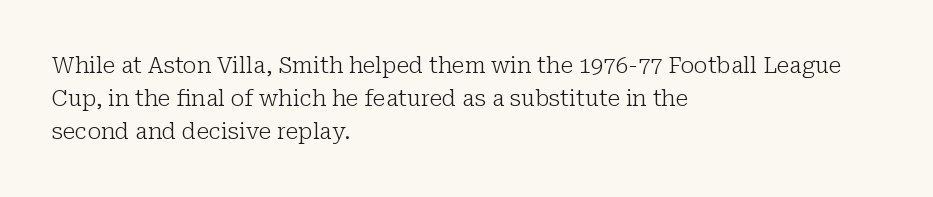
In terms of leading, this rendering sits right in the middle. Quick note: not italic, upright. Stems here are at most as thick as an everyday book face. Letter spacing: default.
